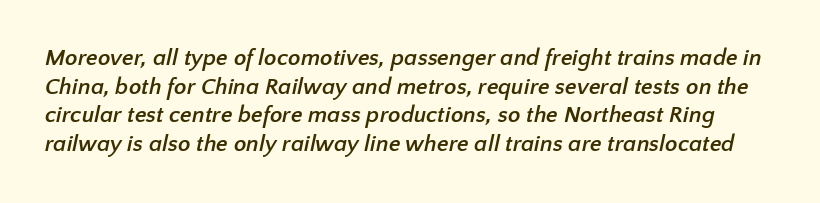
Stroke thickness is high; the sample reads as a true bold. This sample uses plain, unmodified letter spacing. Successive baselines arrive at the customary interval. Check under the words: just untouched page.
